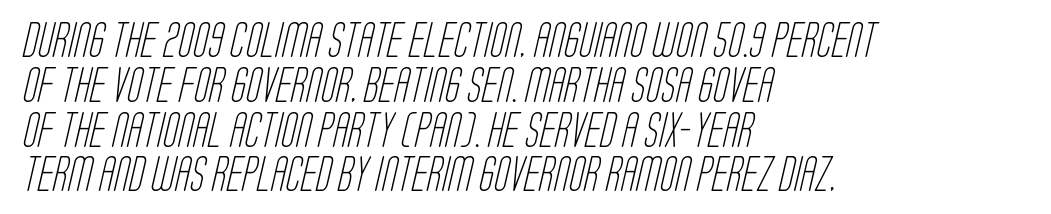
The image shows 35 px light, condensed sans-serif type; set left-aligned, normal line spacing (1.28x), normal letter spacing, not underlined; low stroke contrast and a large x-height.
